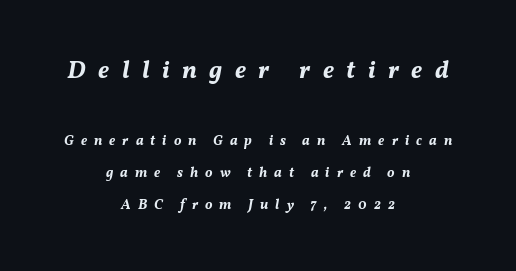
Short and long lines alike share a common midpoint. The letters are bold, with thick, heavy strokes. The earlier block is typeset at a bigger size than the later block. A typesetter would mark this as italic. The rendering uses a large line-height, opening up the rows. Clear beneath every line of the passage.
